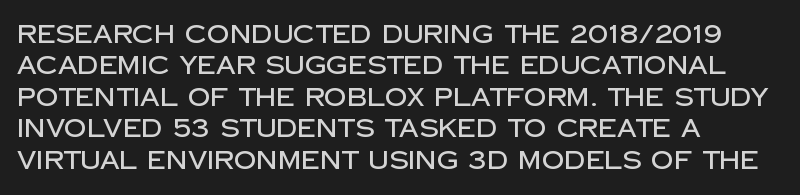
The image shows 25 px text type, upright; set left-aligned, normal line spacing (1.26x), normal letter spacing, not underlined.
